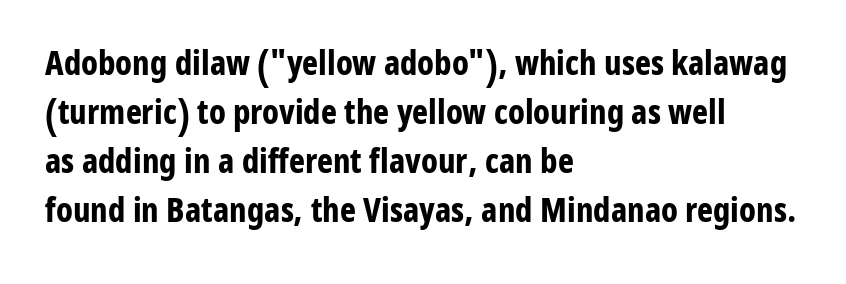
The image shows 34 px bold, condensed sans-serif type, upright; set left-aligned, normal line spacing (1.44x), normal letter spacing, not underlined; low stroke contrast and a medium x-height.
